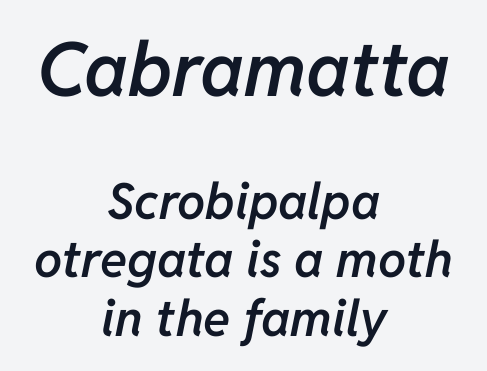
The image shows 75 px semibold type, italic (leaning right); set centered, line spacing 1.17x, normal letter spacing, not underlined; the first (top) block is 1.5x larger; low stroke contrast and a medium x-height.
